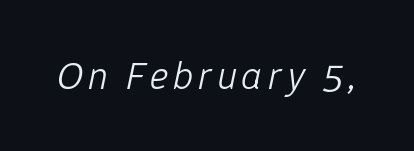
Q: Is the text bold? A: No.
Q: Is the text italic (slanted)? A: Yes, it leans right by about 12 degrees.
Q: Is the text underlined? A: No.
Q: Width (condensed, normal, or wide)? A: Normal.
Q: Stroke contrast? A: Low.
Q: x-height? A: Medium.
Q: Monospaced? A: No.
